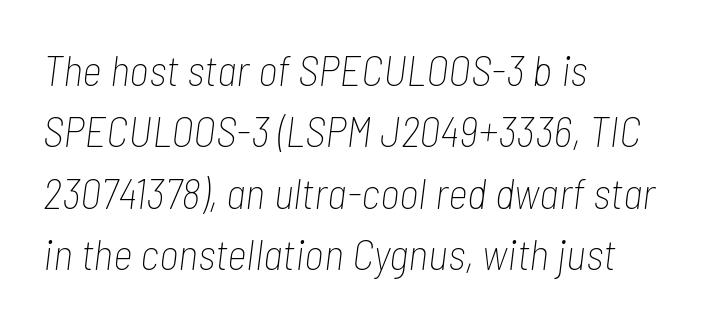
The paragraph shown leans on its left margin. Students, note that the glyphs here touch the page at normal intervals. The characters are drawn with everyday or finer stroke widths. The space directly below the letters is spotless. Rows of type keep a routine distance in the vertical direction. Observe the lean: these are italic letterforms.
